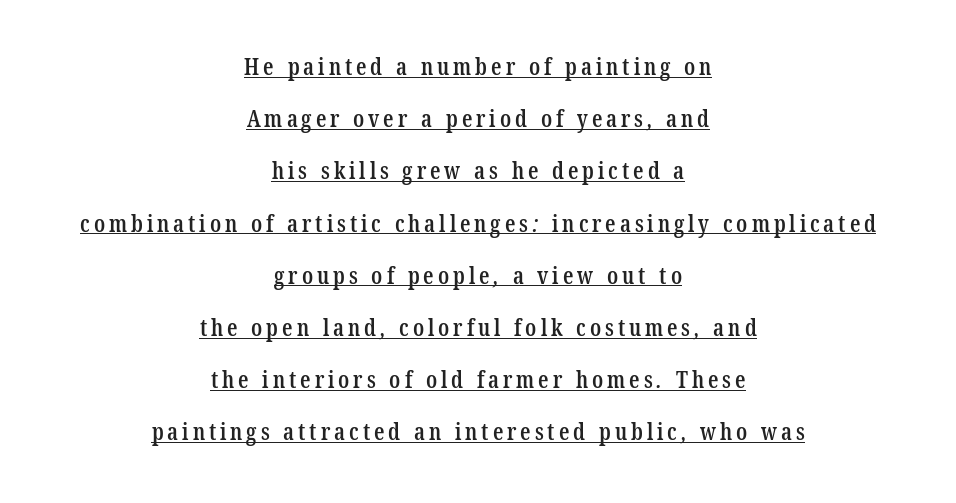
The image shows 23 px text type; set centered, loose line spacing (2.27x), underlined.
